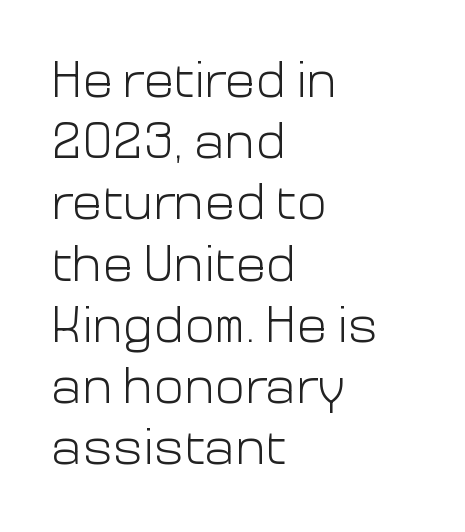
The image shows 51 px light sans-serif type, upright; set left-aligned, line spacing 1.2x, normal letter spacing, not underlined; low stroke contrast and a medium x-height.
